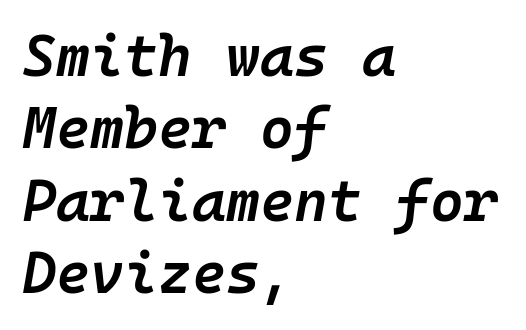
Leading matches the norm, producing a regular column. The lettering tilts uniformly, giving the passage an italic look. No word sits above an underline. Think of a typewriter: that constant character pitch is what you see here.
